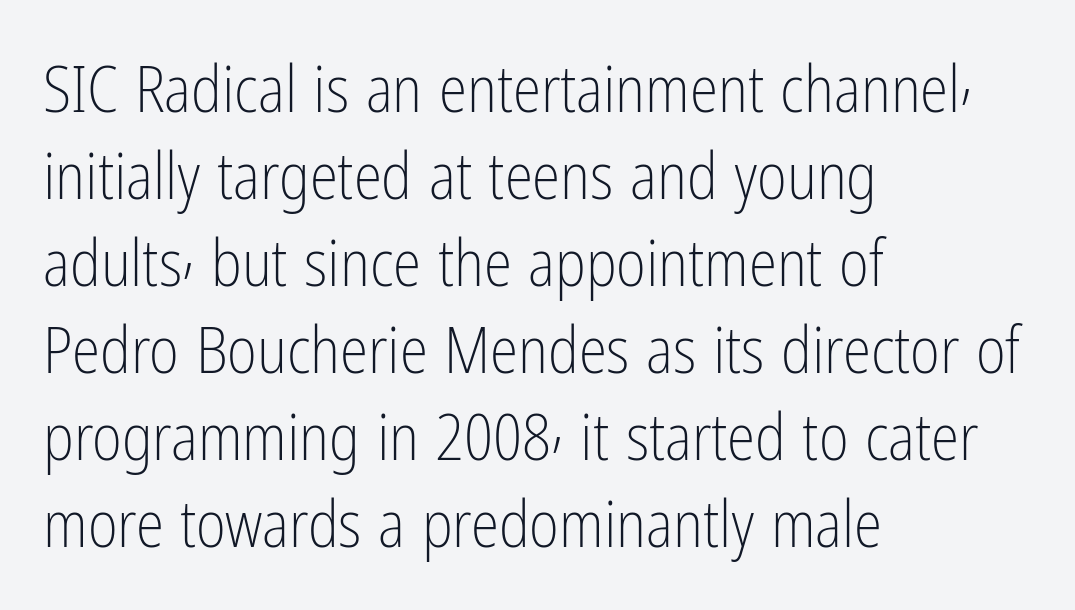
Q: Is the text bold? A: No.
Q: Is the text italic (slanted)? A: No, it is upright.
Q: Is the typeface a serif or a sans-serif typeface? A: Sans-serif.
Q: Is the text underlined? A: No.
Q: How is the paragraph aligned? A: Left-aligned.
Q: Is the spacing between letters normal or unusually wide? A: Normal.
Q: Is the spacing between lines tight, normal or loose? A: Normal.
Q: Width (condensed, normal, or wide)? A: Condensed.
Q: Stroke contrast? A: Low.
Q: x-height? A: Medium.
Q: Monospaced? A: No.
